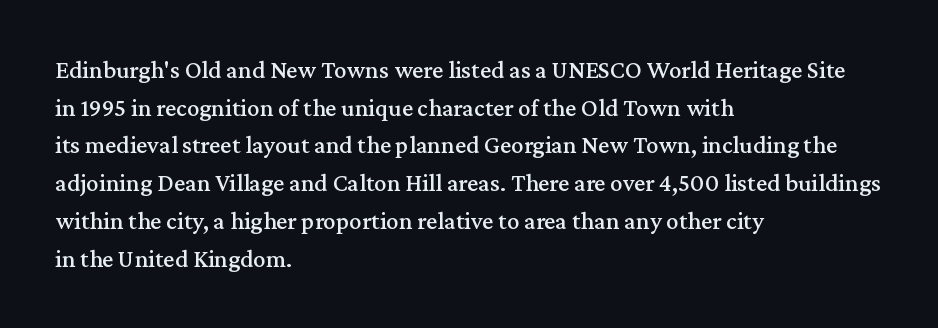
{"italic": "no", "underline": "no", "align": "left", "line_spacing": "normal", "line_spacing_ratio": 1.51, "letter_spacing": "normal", "letter_spacing_em": 0.0, "glyph_px": 25}
